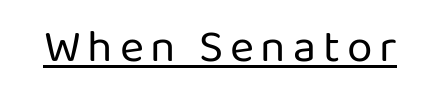
{"serif": "no", "italic": "no", "bold": "no", "weight": "regular", "width": "normal", "stroke_contrast": "low", "x_height": "medium", "monospaced": "no", "underline": "yes", "glyph_px": 46}
